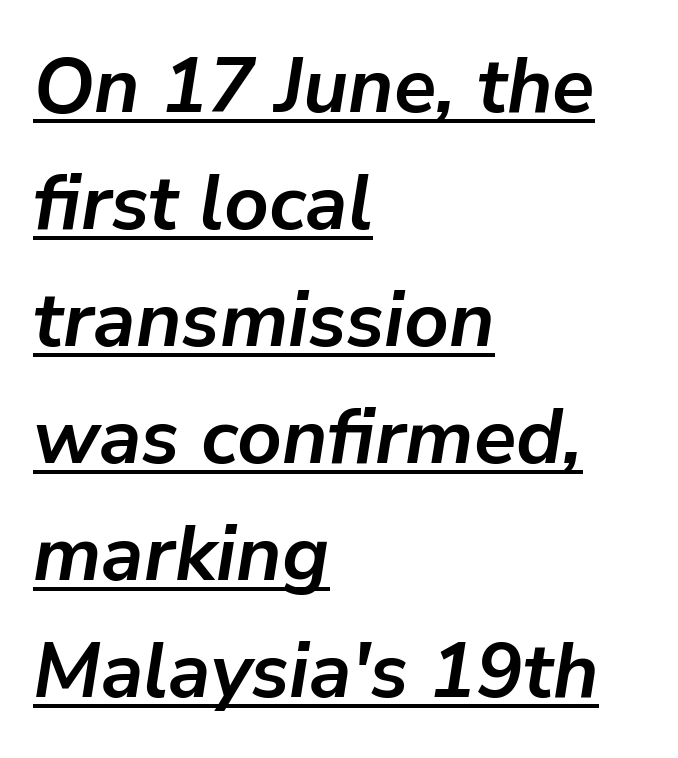
Q: Is the text bold? A: Yes.
Q: Is the text italic (slanted)? A: Yes, it leans right by about 9 degrees.
Q: Is the text underlined? A: Yes.
Q: How is the paragraph aligned? A: Left-aligned.
Q: Is the spacing between letters normal or unusually wide? A: Normal.
Q: Is the spacing between lines tight, normal or loose? A: Normal.
Q: Width (condensed, normal, or wide)? A: Normal.
Q: Stroke contrast? A: Low.
Q: x-height? A: Medium.
Q: Monospaced? A: No.
